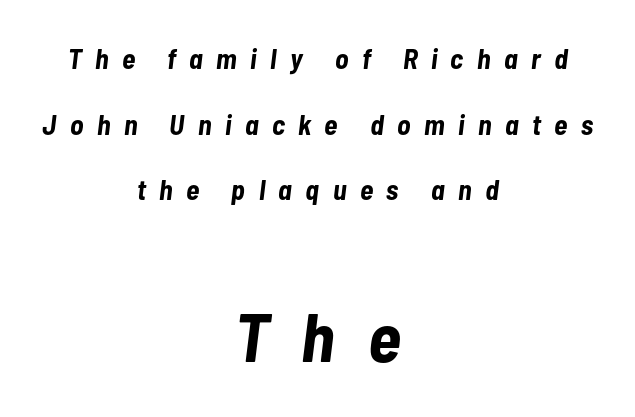
Q: Is the text bold? A: Yes.
Q: Is the text italic (slanted)? A: Yes, it leans right by about 7 degrees.
Q: Is the text underlined? A: No.
Q: How is the paragraph aligned? A: Centered.
Q: Is the spacing between letters normal or unusually wide? A: Unusually wide.
Q: Is the spacing between lines tight, normal or loose? A: Loose.
Q: Which block of text is set in a larger size, the first (top) or the second (bottom)? A: The second (bottom) one.
Q: Width (condensed, normal, or wide)? A: Condensed.
Q: Stroke contrast? A: Low.
Q: x-height? A: Medium.
Q: Monospaced? A: No.
